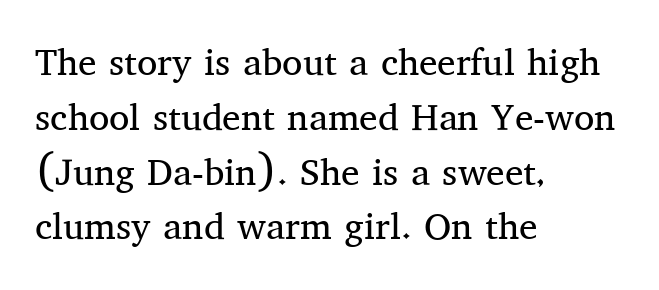
The image shows 37 px regular-weight serif type, upright; set left-aligned, normal line spacing (1.48x), normal letter spacing, not underlined; medium stroke contrast and a medium x-height.
